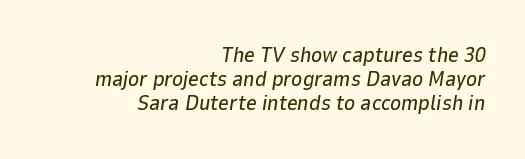
The rendering uses a small line-height, squeezing the rows. Each word holds together tightly as a unit, with standard inter-letter gaps. Check the space under the baseline: it is left empty. Yep, that's italic — everything's leaning. The lines in this sample share a right terminus and differ only in where they begin.
